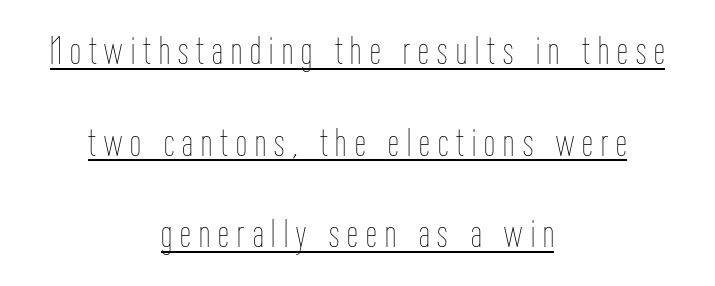
Q: Is the text bold? A: No.
Q: Is the text italic (slanted)? A: No, it is upright.
Q: Is the text underlined? A: Yes.
Q: How is the paragraph aligned? A: Centered.
Q: Is the spacing between letters normal or unusually wide? A: Unusually wide.
Q: Is the spacing between lines tight, normal or loose? A: Loose.
Q: Width (condensed, normal, or wide)? A: Condensed.
Q: Stroke contrast? A: Low.
Q: x-height? A: Medium.
Q: Monospaced? A: No.
